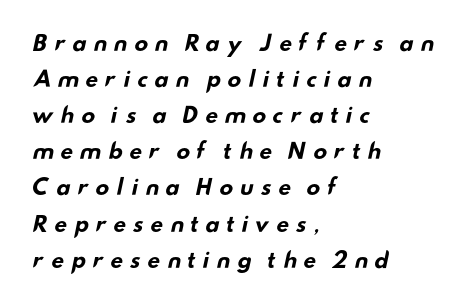
Is the block centered? No — it sits flush against the left margin. The baseline area is clear. Every letter is thick-stroked: bold, no question. How are the letters spaced? Widely, with obvious added tracking.
